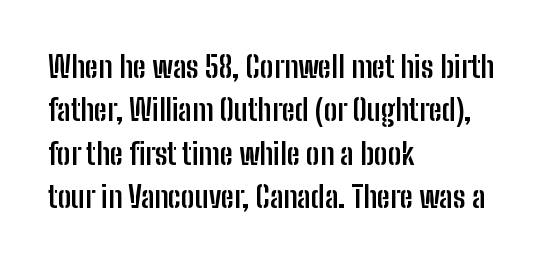
Q: Is the text bold? A: Yes.
Q: Is the text italic (slanted)? A: No, it is upright.
Q: Is the typeface a serif or a sans-serif typeface? A: Sans-serif.
Q: Is the text underlined? A: No.
Q: How is the paragraph aligned? A: Left-aligned.
Q: Is the spacing between letters normal or unusually wide? A: Normal.
Q: Is the spacing between lines tight, normal or loose? A: Normal.
Q: Width (condensed, normal, or wide)? A: Condensed.
Q: Stroke contrast? A: Low.
Q: x-height? A: Medium.
Q: Monospaced? A: No.
